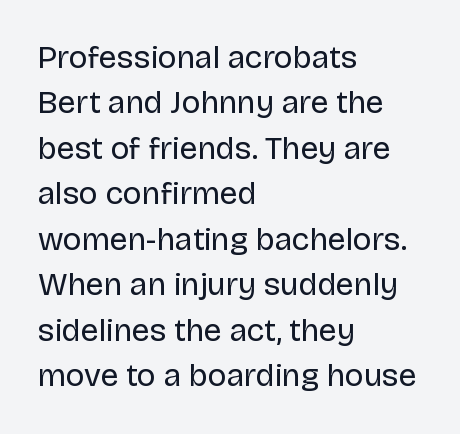
The image shows 32 px regular-weight sans-serif type, upright; set left-aligned, normal line spacing (1.42x), normal letter spacing, not underlined; low stroke contrast and a large x-height.
